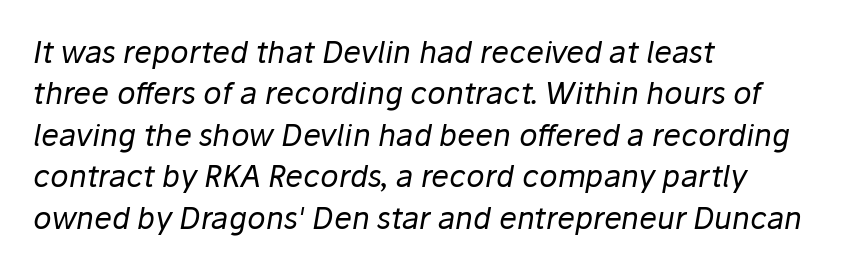
Q: Is the text bold? A: No.
Q: Is the text italic (slanted)? A: Yes, it leans right by about 10 degrees.
Q: Is the text underlined? A: No.
Q: How is the paragraph aligned? A: Left-aligned.
Q: Is the spacing between letters normal or unusually wide? A: Normal.
Q: Is the spacing between lines tight, normal or loose? A: Normal.
Q: Width (condensed, normal, or wide)? A: Normal.
Q: Stroke contrast? A: Low.
Q: x-height? A: Medium.
Q: Monospaced? A: No.
